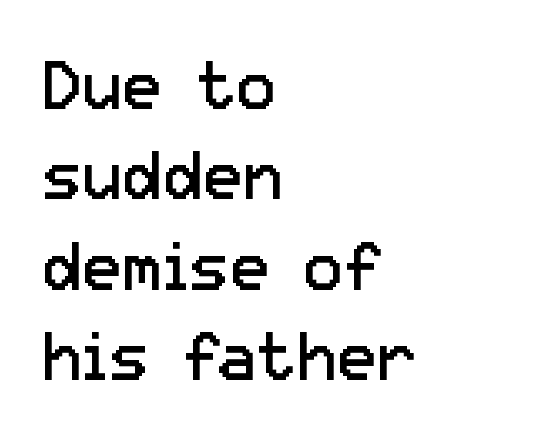
The image shows 67 px regular-weight sans-serif type, upright; set left-aligned, normal line spacing (1.35x), normal letter spacing, not underlined; low stroke contrast and a medium x-height.
